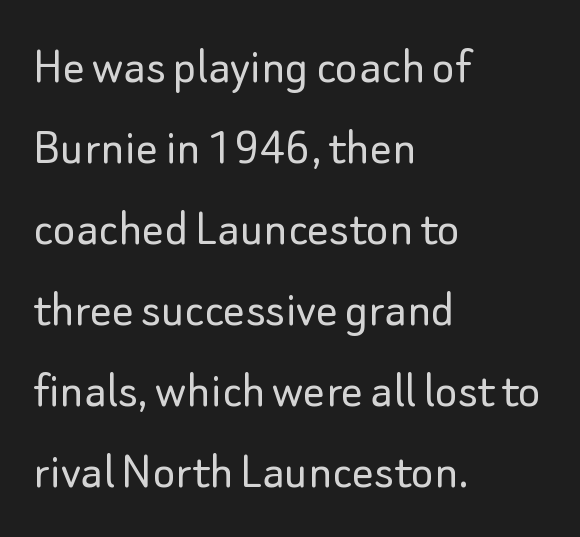
Q: Is the text bold? A: No.
Q: Is the text italic (slanted)? A: No, it is upright.
Q: Is the typeface a serif or a sans-serif typeface? A: Sans-serif.
Q: Is the text underlined? A: No.
Q: How is the paragraph aligned? A: Left-aligned.
Q: Is the spacing between letters normal or unusually wide? A: Normal.
Q: Is the spacing between lines tight, normal or loose? A: Normal.
Q: Width (condensed, normal, or wide)? A: Normal.
Q: Stroke contrast? A: Low.
Q: x-height? A: Small.
Q: Monospaced? A: No.
